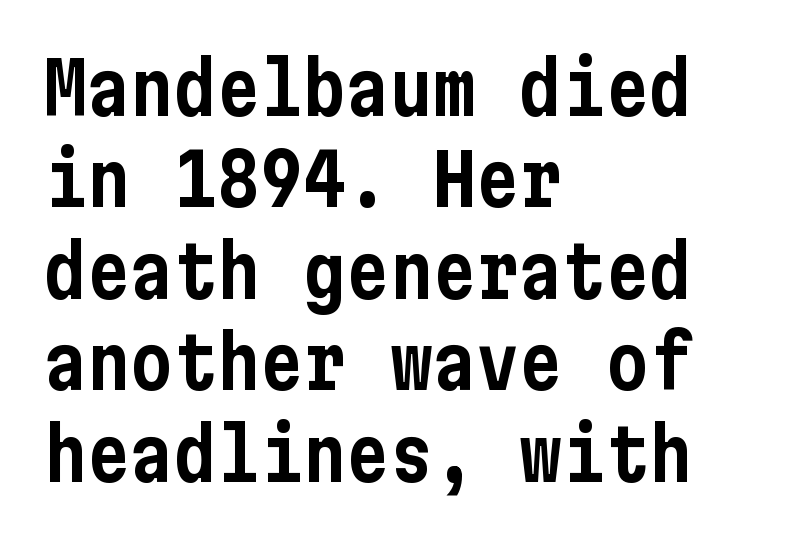
The image shows 72 px condensed sans-serif type, upright; set left-aligned, normal line spacing (1.27x), normal letter spacing, not underlined; low stroke contrast and a medium x-height.
